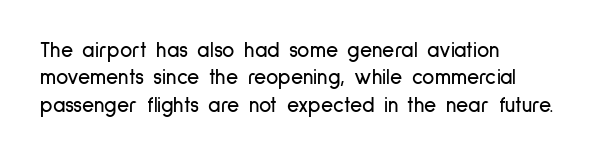
You could call the tracking neutral — neither tight nor loose. Honestly, there is no underline to notice here at all. This is roman type, the default non-slanted kind. Compared with a centered layout, this one pins lines to the left instead. Interline gaps are of average width in this sample.
